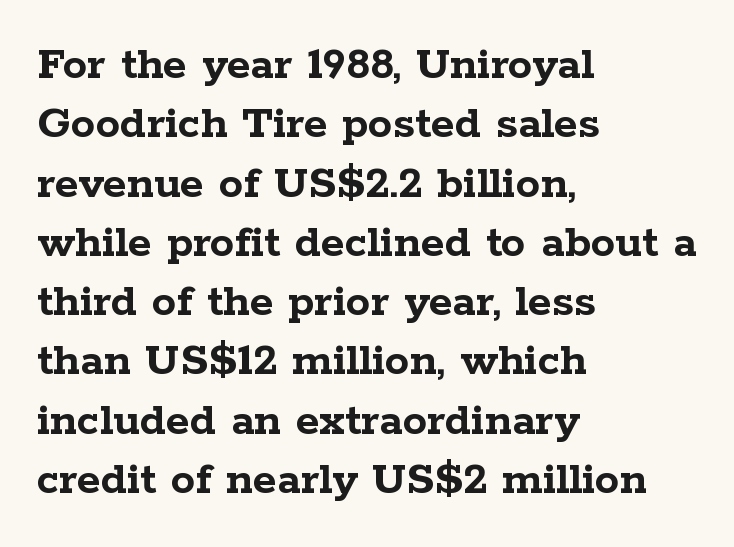
Q: Is the text bold? A: Yes.
Q: Is the text italic (slanted)? A: No, it is upright.
Q: Is the typeface a serif or a sans-serif typeface? A: Serif.
Q: Is the text underlined? A: No.
Q: How is the paragraph aligned? A: Left-aligned.
Q: Is the spacing between letters normal or unusually wide? A: Normal.
Q: Width (condensed, normal, or wide)? A: Wide.
Q: Stroke contrast? A: Low.
Q: x-height? A: Medium.
Q: Monospaced? A: No.
